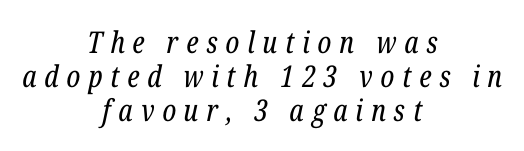
{"serif": "yes", "italic": "yes", "lean": "right", "slant_degrees": 12, "bold": "no", "weight": "regular", "width": "condensed", "stroke_contrast": "low", "x_height": "medium", "monospaced": "no", "underline": "no", "align": "center", "line_spacing": "tight", "line_spacing_ratio": 1.14, "letter_spacing": "wide", "letter_spacing_em": 0.26, "glyph_px": 30}
